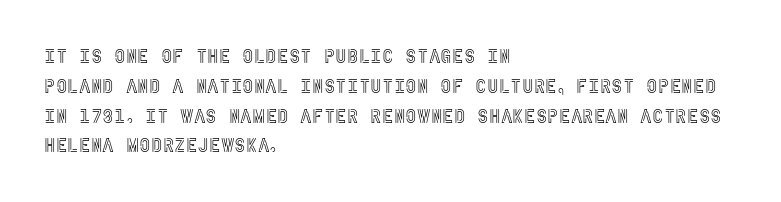
Notice how descenders clear the ascenders below comfortably — that's standard leading. In terms of letterspacing, this is plain default setting. Descender tails drop into unmarked territory. Layout note: lines flush left. The typography opts for an upright posture over an oblique one.
